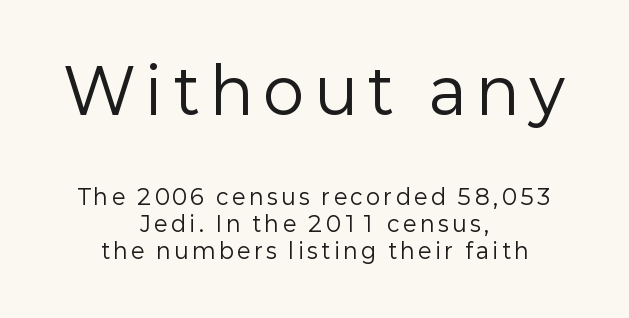
{"serif": "no", "italic": "no", "bold": "no", "weight": "regular", "width": "normal", "stroke_contrast": "low", "x_height": "medium", "monospaced": "no", "underline": "no", "align": "center", "line_spacing": "normal", "line_spacing_ratio": 1.29, "larger_block": "first", "size_ratio": 2.95, "glyph_px": 62}
